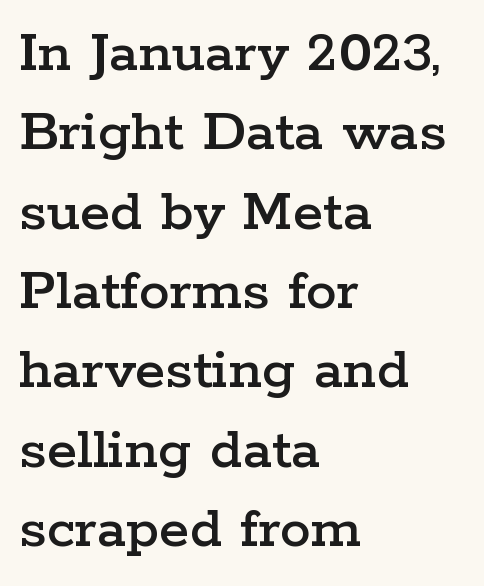
Do the characters align in a grid? No, the font is proportional. Does the type have serifs? Yes, each stem ends in a small foot. The rows are spaced the way most documents space them. The baseline area is clear.
